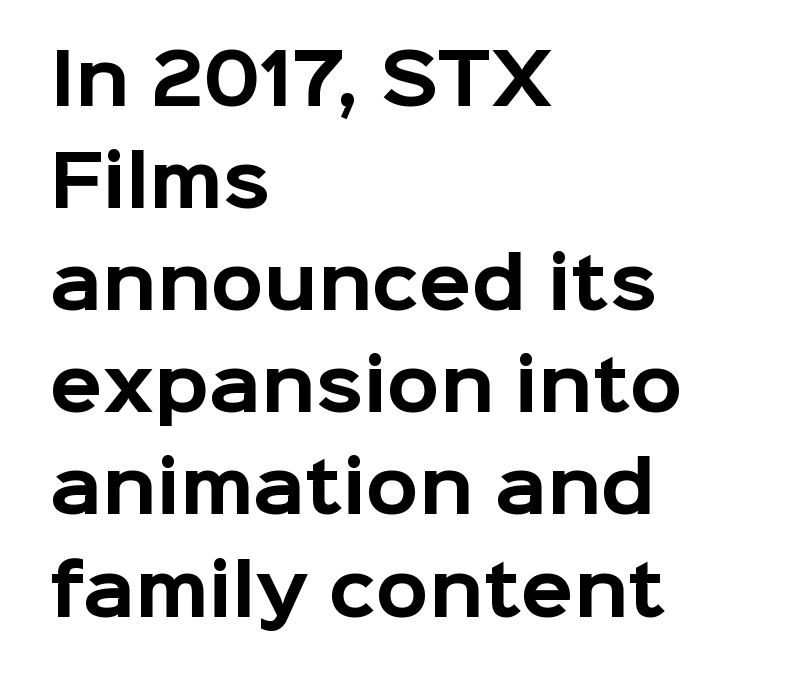
Q: Is the text bold? A: Yes.
Q: Is the text italic (slanted)? A: No, it is upright.
Q: Is the typeface a serif or a sans-serif typeface? A: Sans-serif.
Q: Is the text underlined? A: No.
Q: How is the paragraph aligned? A: Left-aligned.
Q: Is the spacing between letters normal or unusually wide? A: Normal.
Q: Is the spacing between lines tight, normal or loose? A: Normal.
Q: Width (condensed, normal, or wide)? A: Normal.
Q: Stroke contrast? A: Low.
Q: x-height? A: Medium.
Q: Monospaced? A: No.
